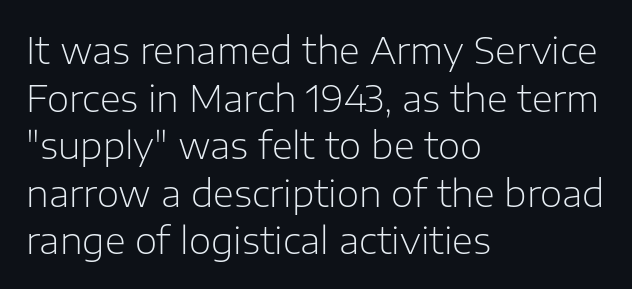
Q: Is the text bold? A: No.
Q: Is the text italic (slanted)? A: No, it is upright.
Q: Is the typeface a serif or a sans-serif typeface? A: Sans-serif.
Q: Is the text underlined? A: No.
Q: How is the paragraph aligned? A: Left-aligned.
Q: Is the spacing between letters normal or unusually wide? A: Normal.
Q: Is the spacing between lines tight, normal or loose? A: Normal.
Q: Width (condensed, normal, or wide)? A: Normal.
Q: Stroke contrast? A: Low.
Q: x-height? A: Medium.
Q: Monospaced? A: No.
